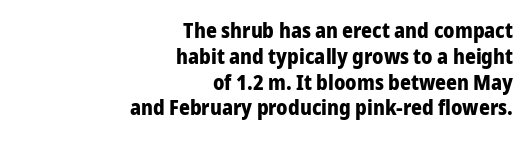
The horizontal fit of the characters is conventional and even. If you drew a ruler down the right edge, every line would touch it. A clean baseline with only descenders dipping below it. Chunky letters — that's bold for sure. Designer's note — italics off, roman on.
